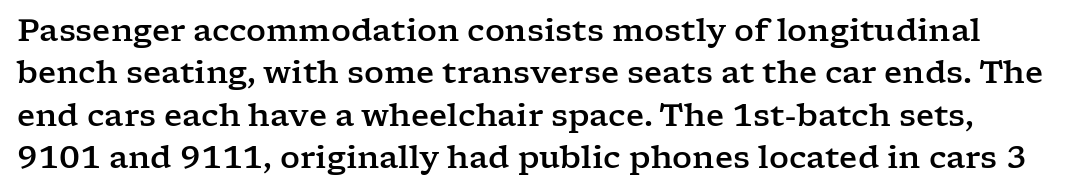
The image shows 31 px wide serif type, upright; set normal line spacing (1.37x), normal letter spacing, not underlined; low stroke contrast and a medium x-height.
